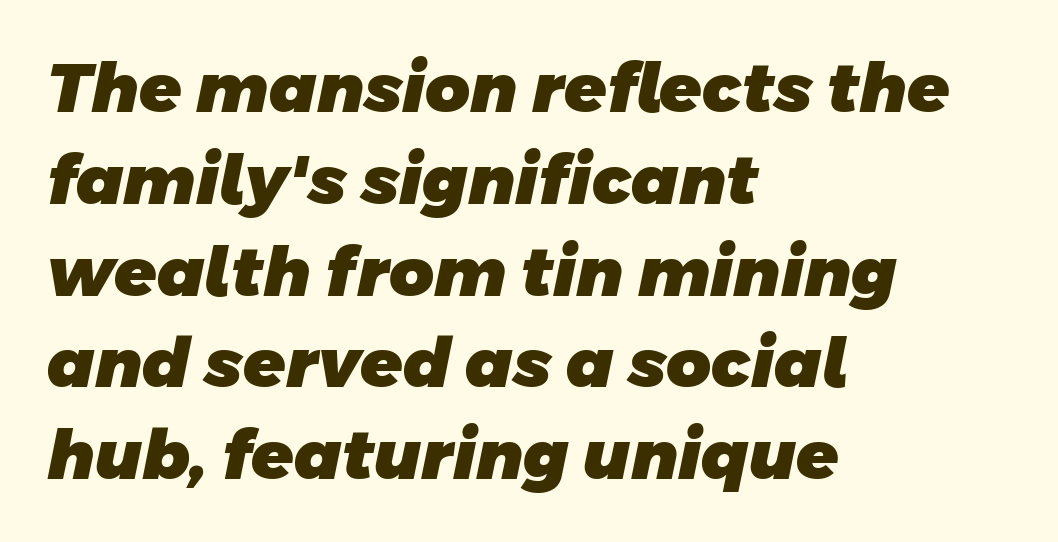
Unlike a traditional serif, this face leaves its strokes unadorned. Short and long lines alike share a common starting point at left. Think of a printed novel: that variable character pitch is what you see here. A bare baseline throughout the passage.
